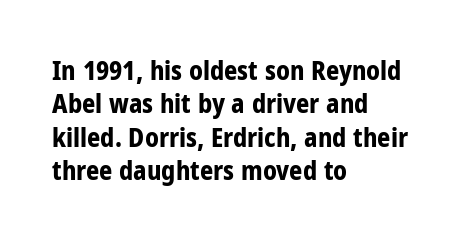
{"italic": "no", "bold": "yes", "underline": "no", "align": "left", "line_spacing": "normal", "line_spacing_ratio": 1.28, "letter_spacing": "normal", "letter_spacing_em": 0.0, "glyph_px": 26}
